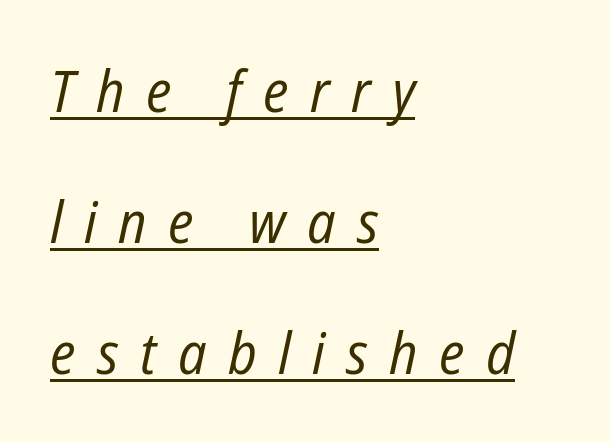
{"italic": "yes", "lean": "right", "slant_degrees": 12, "bold": "no", "weight": "regular", "width": "condensed", "stroke_contrast": "low", "x_height": "medium", "monospaced": "no", "underline": "yes", "align": "left", "line_spacing": "loose", "line_spacing_ratio": 2.26, "letter_spacing": "wide", "letter_spacing_em": 0.37, "glyph_px": 58}
